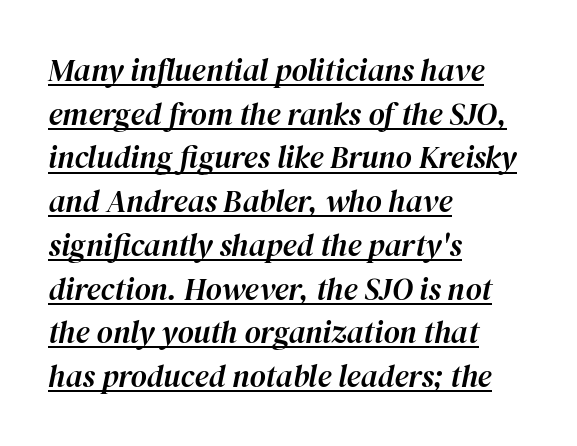
Observe the ordinary spacing: letters are neighbours, not strangers. Do the characters align in a grid? No, the font is proportional. The font's italic variant was chosen for this text. This is underlined copy, the kind a proofreader might mark for attention.
